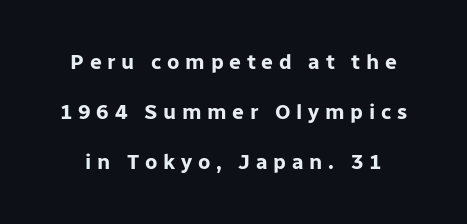
Is the type bold? Yes — the strokes are clearly thick and heavy. Inter-character spacing is expanded well beyond the font's built-in metrics. Italic? Not at all — the glyphs are vertical. The foot of each line stays bare and open. The leading is generous, giving the passage an open texture.
